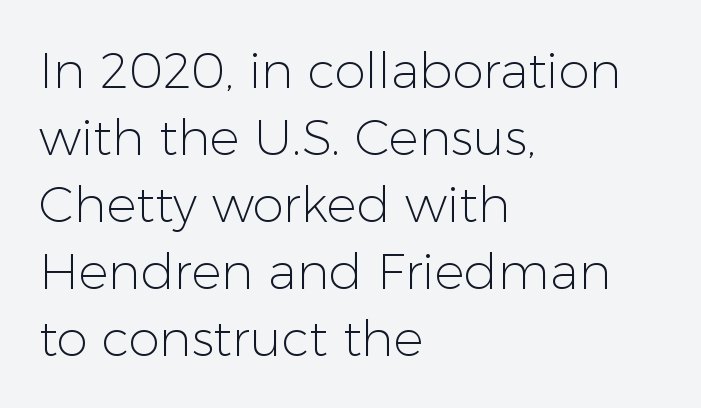
Think of a printed novel: that variable character pitch is what you see here. Every character sits straight up, as roman type does. This is not heavy type; no bold has been used. The paragraph shown leans on its left margin. Beneath every word, the page is bare.
